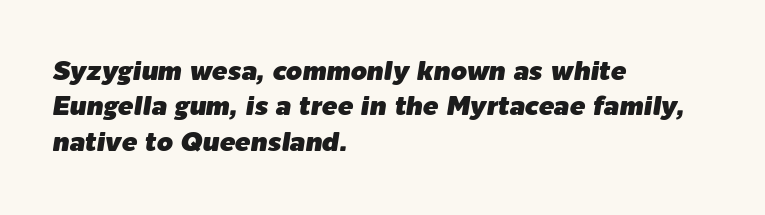
Q: Is the text italic (slanted)? A: Yes, it leans right by about 9 degrees.
Q: Is the text underlined? A: No.
Q: How is the paragraph aligned? A: Left-aligned.
Q: Is the spacing between letters normal or unusually wide? A: Normal.
Q: Is the spacing between lines tight, normal or loose? A: Normal.
